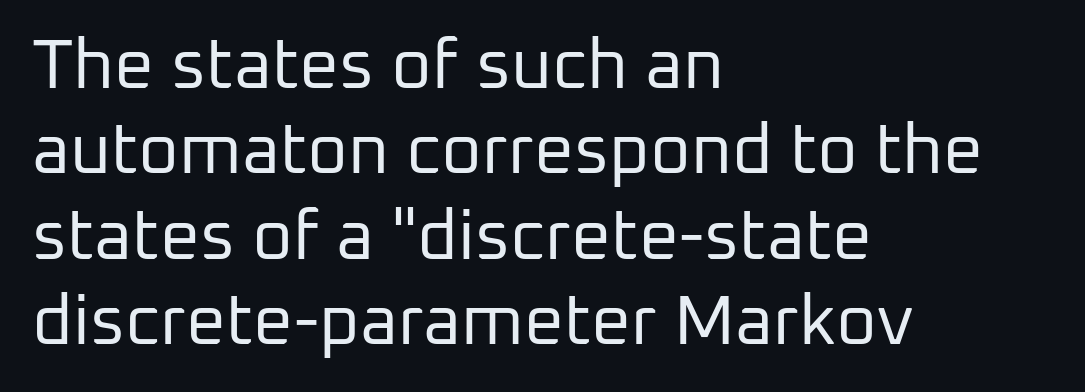
Q: Is the text bold? A: No.
Q: Is the text italic (slanted)? A: No, it is upright.
Q: Is the typeface a serif or a sans-serif typeface? A: Sans-serif.
Q: Is the text underlined? A: No.
Q: How is the paragraph aligned? A: Left-aligned.
Q: Is the spacing between letters normal or unusually wide? A: Normal.
Q: Width (condensed, normal, or wide)? A: Normal.
Q: Stroke contrast? A: Low.
Q: x-height? A: Medium.
Q: Monospaced? A: No.
